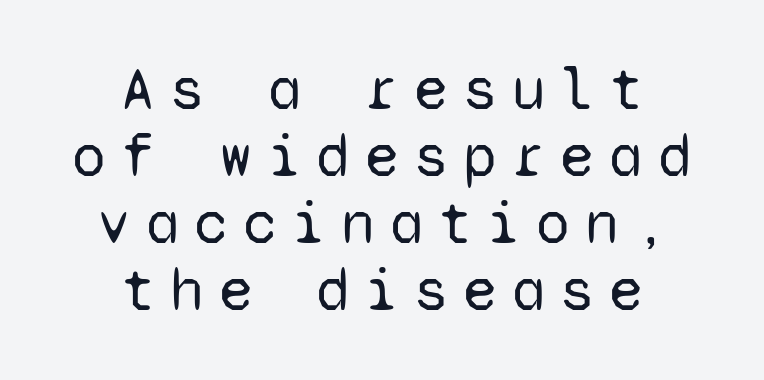
{"serif": "no", "italic": "no", "bold": "no", "weight": "regular", "width": "normal", "stroke_contrast": "low", "x_height": "medium", "monospaced": "yes", "underline": "no", "align": "center", "line_spacing": "tight", "line_spacing_ratio": 1.1, "letter_spacing": "wide", "letter_spacing_em": 0.25, "glyph_px": 61}
